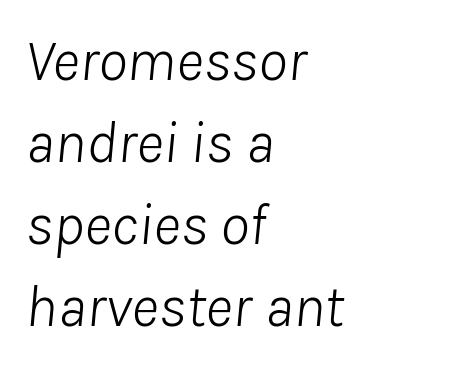
Stems and bowls with no extra thickness — not bold. Is the letter spacing exaggerated? No — it looks like the ordinary default. Quick note: italic. The space directly below the letters is spotless.
